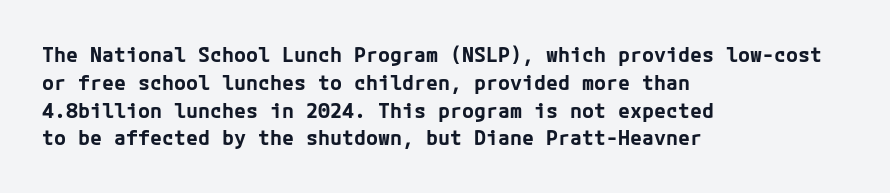
The image shows 20 px bold type, upright; set left-aligned, normal line spacing (1.39x), normal letter spacing, not underlined.
